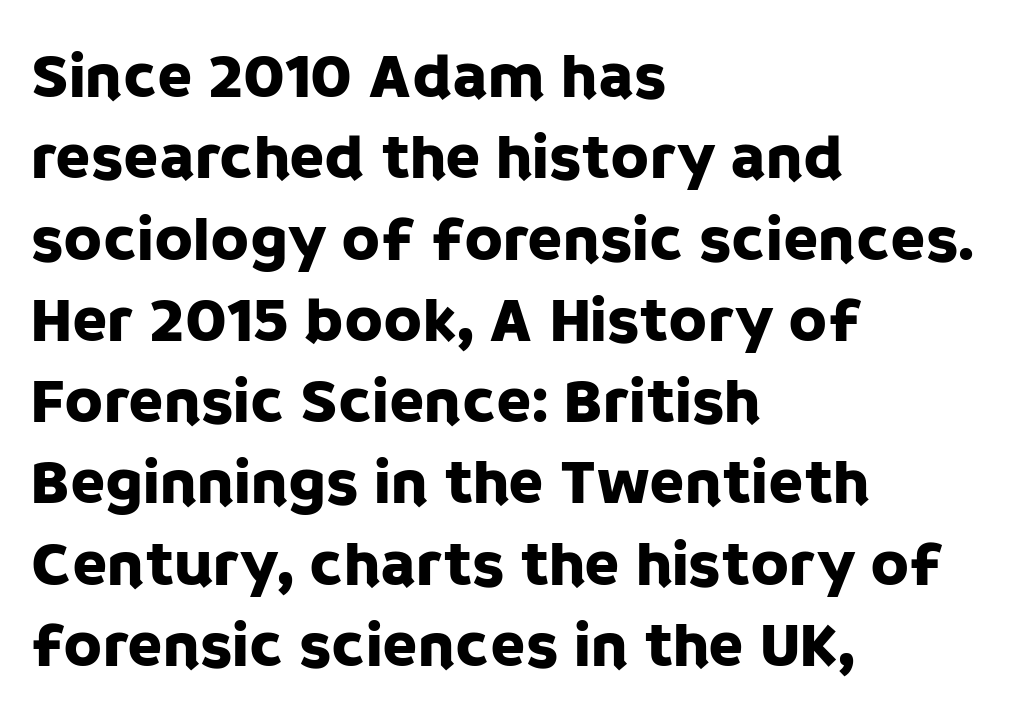
The image shows 64 px sans-serif type, upright; set left-aligned, normal line spacing (1.27x), normal letter spacing, not underlined; low stroke contrast and a large x-height.
